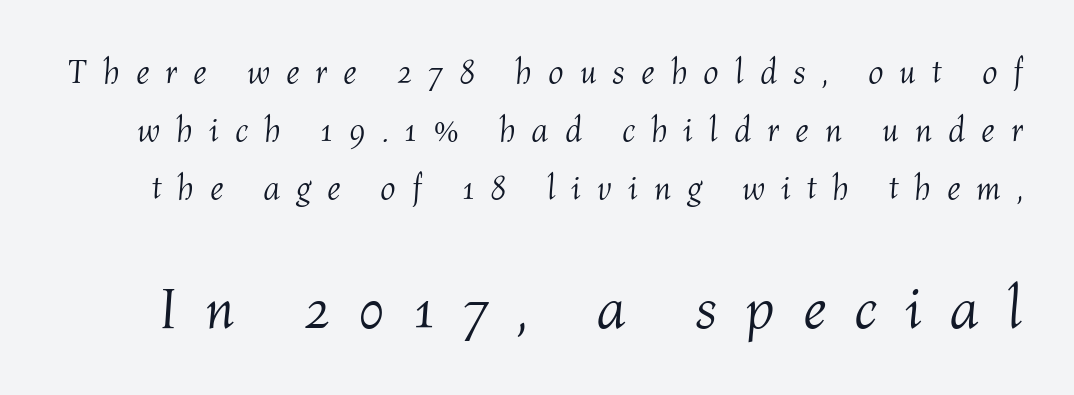
Q: Is the text bold? A: No.
Q: Is the text italic (slanted)? A: Yes, it leans right by about 4 degrees.
Q: Is the text underlined? A: No.
Q: Is the spacing between letters normal or unusually wide? A: Unusually wide.
Q: Which block of text is set in a larger size, the first (top) or the second (bottom)? A: The second (bottom) one.
Q: Width (condensed, normal, or wide)? A: Normal.
Q: Stroke contrast? A: Medium.
Q: x-height? A: Medium.
Q: Monospaced? A: No.
